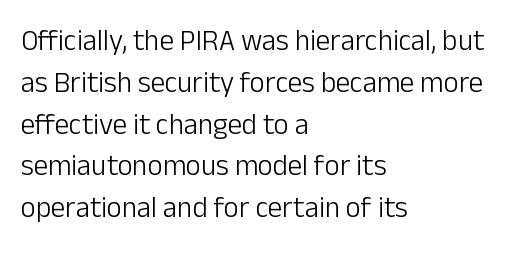
Q: Is the text bold? A: No.
Q: Is the text italic (slanted)? A: No, it is upright.
Q: Is the typeface a serif or a sans-serif typeface? A: Sans-serif.
Q: Is the text underlined? A: No.
Q: How is the paragraph aligned? A: Left-aligned.
Q: Is the spacing between letters normal or unusually wide? A: Normal.
Q: Is the spacing between lines tight, normal or loose? A: Normal.
Q: Width (condensed, normal, or wide)? A: Normal.
Q: Stroke contrast? A: Low.
Q: x-height? A: Medium.
Q: Monospaced? A: No.
